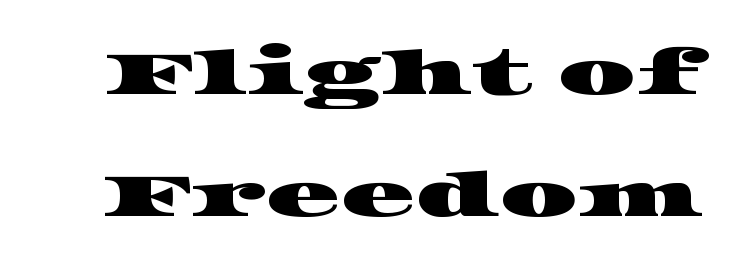
Q: Is the typeface a serif or a sans-serif typeface? A: Serif.
Q: Is the text underlined? A: No.
Q: Is the spacing between letters normal or unusually wide? A: Normal.
Q: Is the spacing between lines tight, normal or loose? A: Loose.
Q: Width (condensed, normal, or wide)? A: Wide.
Q: Stroke contrast? A: High.
Q: x-height? A: Large.
Q: Monospaced? A: No.
